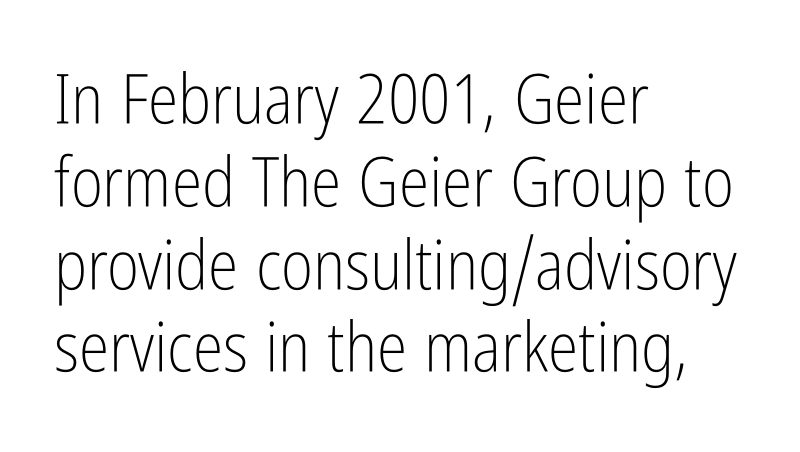
Visually the block forms a straight wall on the left and a jagged coastline on the right. You could not count columns in this text — the font is proportionally spaced. Posture: upright roman. Beneath every word, the page is bare. Stem width sits at or under what a default text font uses.
